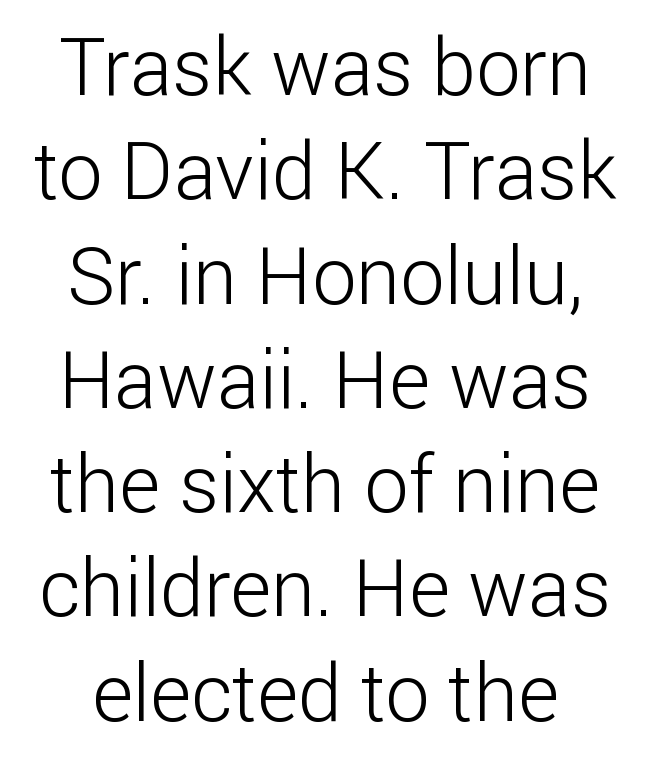
The horizontal fit of the characters is conventional and even. The glyphs in this specimen are sans serif. Weight class: somewhere from thin through regular. Posture: straight, roman, zero tilt.
